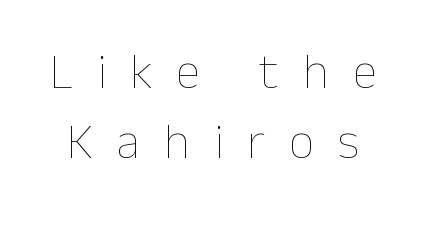
{"italic": "no", "bold": "no", "weight": "thin", "width": "normal", "stroke_contrast": "low", "x_height": "medium", "monospaced": "no", "underline": "no", "line_spacing": "normal", "line_spacing_ratio": 1.41, "letter_spacing": "wide", "letter_spacing_em": 0.48, "glyph_px": 50}
